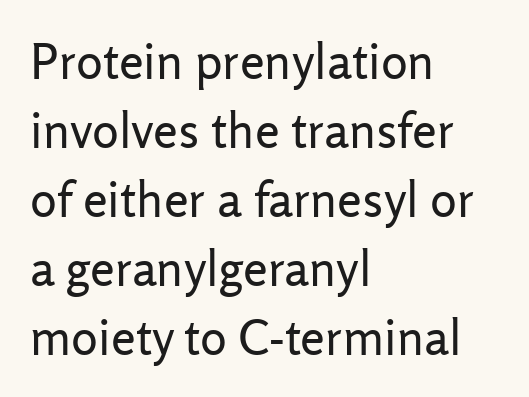
Here the glyphs are tracked normally, forming tight word shapes. These lines were composed using upright roman letters. The compositor pushed each line to the left boundary. A typesetter would call this proportional, since set widths differ per character. This is not heavy type; no bold has been used. The area under the type is left untouched.
